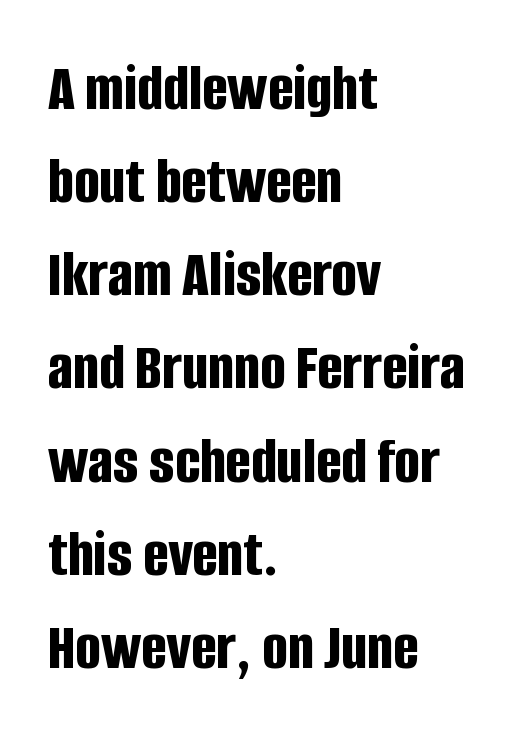
{"serif": "no", "italic": "no", "bold": "yes", "weight": "bold", "width": "condensed", "stroke_contrast": "low", "x_height": "large", "monospaced": "no", "underline": "no", "align": "left", "line_spacing": "normal", "line_spacing_ratio": 1.39, "letter_spacing": "normal", "letter_spacing_em": 0.0, "glyph_px": 67}
